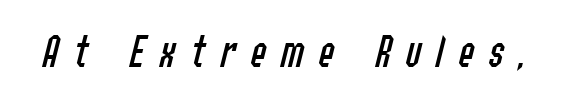
The image shows 47 px regular-weight, condensed type, italic (leaning right); set unusually wide letter spacing (+0.31 em), not underlined; low stroke contrast and a medium x-height.
